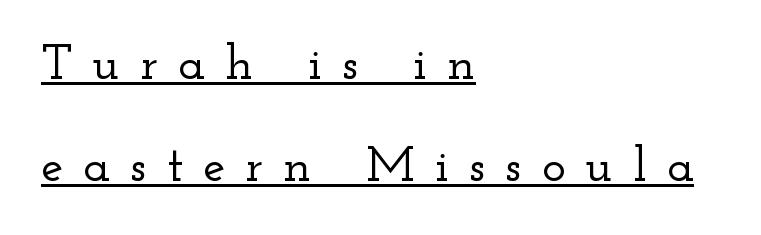
{"serif": "yes", "italic": "no", "width": "wide", "stroke_contrast": "low", "x_height": "small", "monospaced": "no", "underline": "yes", "align": "left", "line_spacing": "loose", "line_spacing_ratio": 2.04, "letter_spacing": "wide", "letter_spacing_em": 0.4, "glyph_px": 50}
